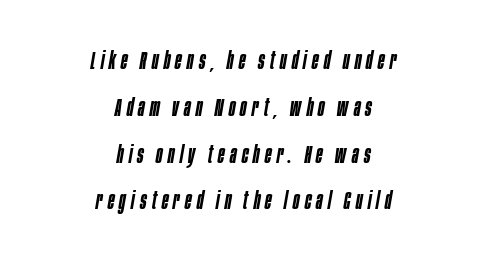
Q: Is the text bold? A: Semi-bold.
Q: Is the text italic (slanted)? A: Yes, it leans right by about 10 degrees.
Q: Is the text underlined? A: No.
Q: How is the paragraph aligned? A: Centered.
Q: Is the spacing between letters normal or unusually wide? A: Unusually wide.
Q: Is the spacing between lines tight, normal or loose? A: Loose.
